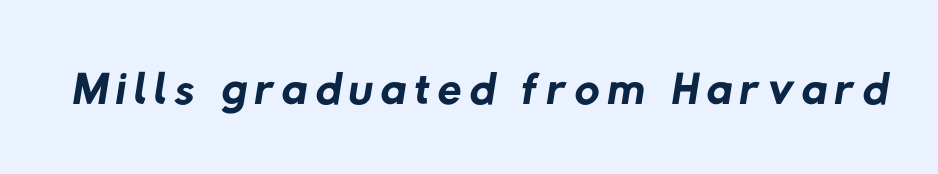
Stroke mass is kept to a normal reading level or below. Character widths vary here, with narrow letters taking less room than wide ones. The glyphs are unaccompanied by any horizontal stroke below them. Stroke terminals: plain, sans-serif.
